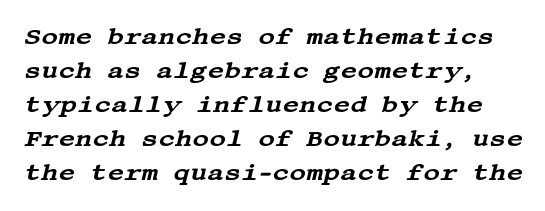
{"italic": "yes", "lean": "right", "slant_degrees": 13, "underline": "no", "line_spacing": "normal", "line_spacing_ratio": 1.48, "letter_spacing": "normal", "letter_spacing_em": 0.0, "glyph_px": 23}
